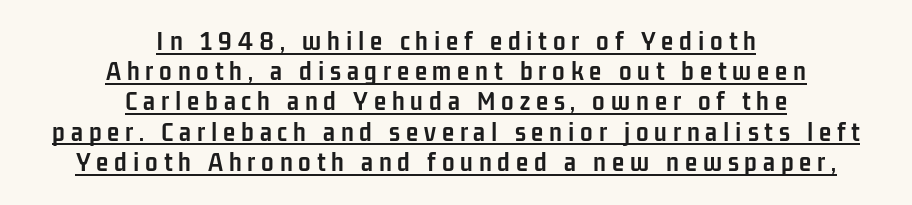
If you measured baseline to baseline, you'd find a short distance. Looks like regular typesetting: each glyph gets only the width it needs. The glyphs are accompanied by a horizontal stroke just below them. How heavy is the stroke? Heavy — this is a bold. Note: no serifs on the glyphs. This sample uses expanded letter spacing, leaving extra air between glyphs.
